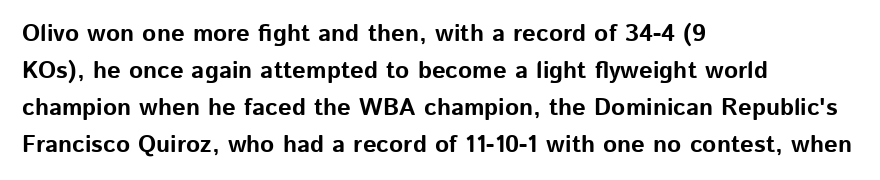
The image shows 24 px bold type, upright; set left-aligned, normal line spacing (1.54x), normal letter spacing, not underlined.
